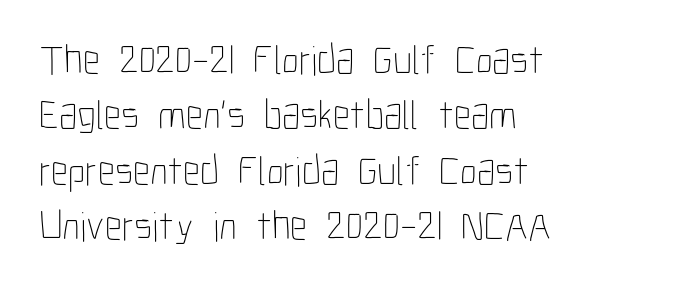
The image shows 42 px thin, condensed type, upright; set left-aligned, normal line spacing (1.32x), normal letter spacing, not underlined; low stroke contrast and a medium x-height.
